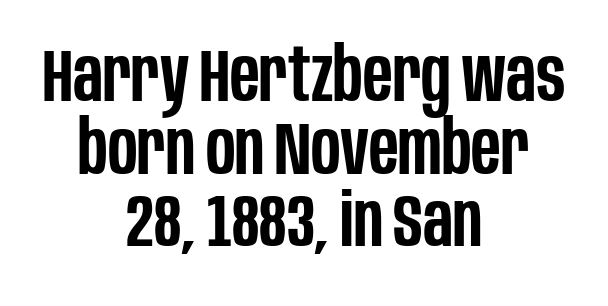
Q: Is the text bold? A: Semi-bold.
Q: Is the text italic (slanted)? A: No, it is upright.
Q: Is the typeface a serif or a sans-serif typeface? A: Sans-serif.
Q: Is the text underlined? A: No.
Q: How is the paragraph aligned? A: Centered.
Q: Is the spacing between letters normal or unusually wide? A: Normal.
Q: Is the spacing between lines tight, normal or loose? A: Tight.
Q: Width (condensed, normal, or wide)? A: Condensed.
Q: Stroke contrast? A: Low.
Q: x-height? A: Large.
Q: Monospaced? A: No.
